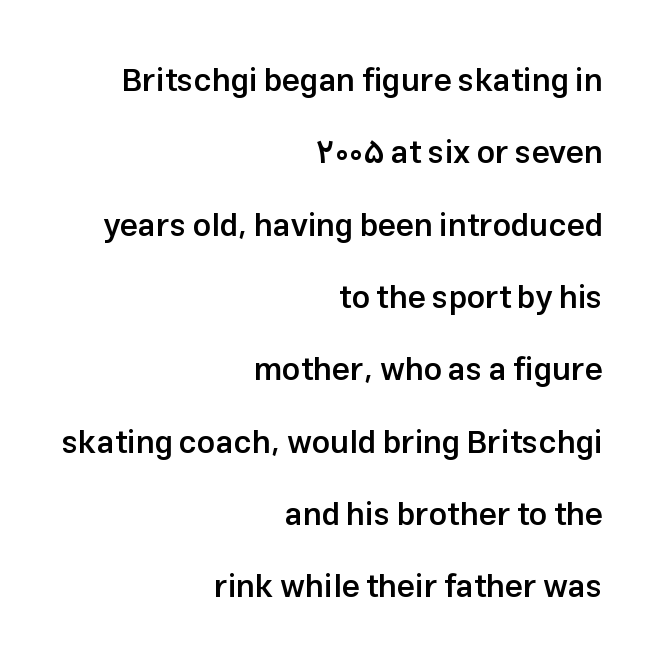
Q: Is the text bold? A: Semi-bold.
Q: Is the text italic (slanted)? A: No, it is upright.
Q: Is the typeface a serif or a sans-serif typeface? A: Sans-serif.
Q: Is the text underlined? A: No.
Q: How is the paragraph aligned? A: Right-aligned.
Q: Is the spacing between letters normal or unusually wide? A: Normal.
Q: Is the spacing between lines tight, normal or loose? A: Loose.
Q: Width (condensed, normal, or wide)? A: Normal.
Q: Stroke contrast? A: Low.
Q: x-height? A: Medium.
Q: Monospaced? A: No.
